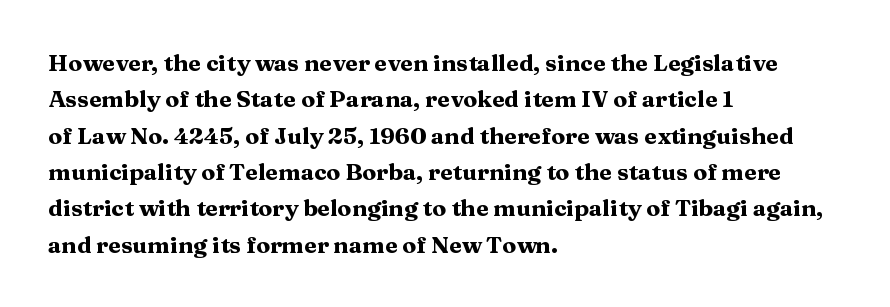
{"italic": "no", "bold": "yes", "underline": "no", "align": "left", "line_spacing": "normal", "line_spacing_ratio": 1.58, "letter_spacing": "normal", "letter_spacing_em": 0.0, "glyph_px": 23}
